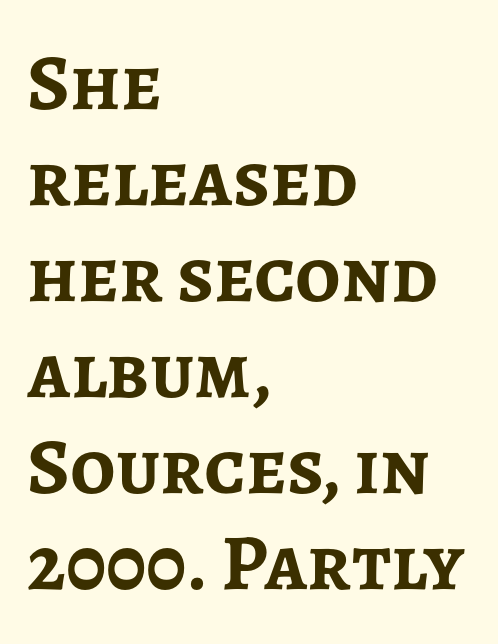
The image shows 80 px semibold sans-serif type, upright; set left-aligned, line spacing 1.2x, normal letter spacing, not underlined; low stroke contrast and a medium x-height.
